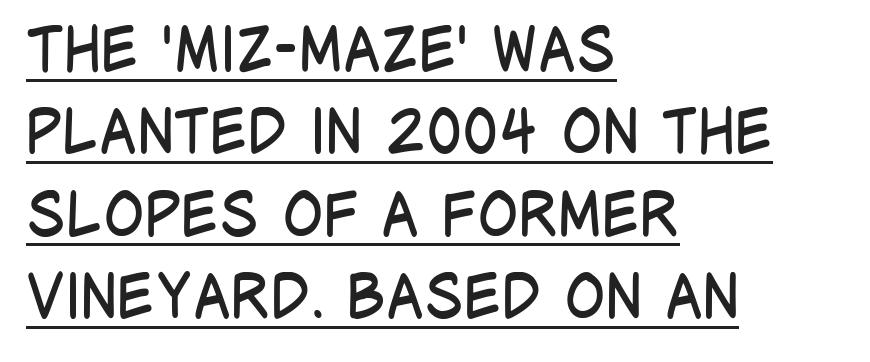
Left-aligned paragraph, ragged on the right. The vertical gap from one line to the next is medium. Is there any slant? The stems are plumb. The typeface has the unassuming heft of standard copy or less. What decoration does the sample have? An underline. Do the characters align in a grid? No, the font is proportional.
